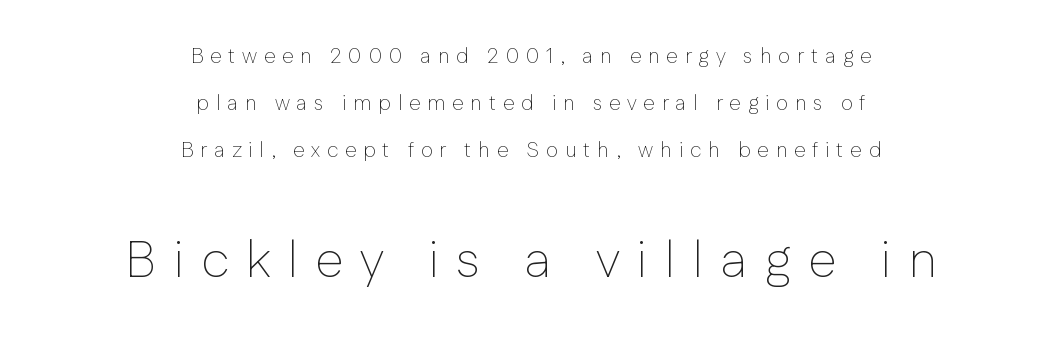
Q: Is the text bold? A: No.
Q: Is the text italic (slanted)? A: No, it is upright.
Q: Is the typeface a serif or a sans-serif typeface? A: Sans-serif.
Q: Is the text underlined? A: No.
Q: How is the paragraph aligned? A: Centered.
Q: Is the spacing between letters normal or unusually wide? A: Unusually wide.
Q: Is the spacing between lines tight, normal or loose? A: Loose.
Q: Which block of text is set in a larger size, the first (top) or the second (bottom)? A: The second (bottom) one.
Q: Width (condensed, normal, or wide)? A: Normal.
Q: Stroke contrast? A: Low.
Q: x-height? A: Medium.
Q: Monospaced? A: No.
